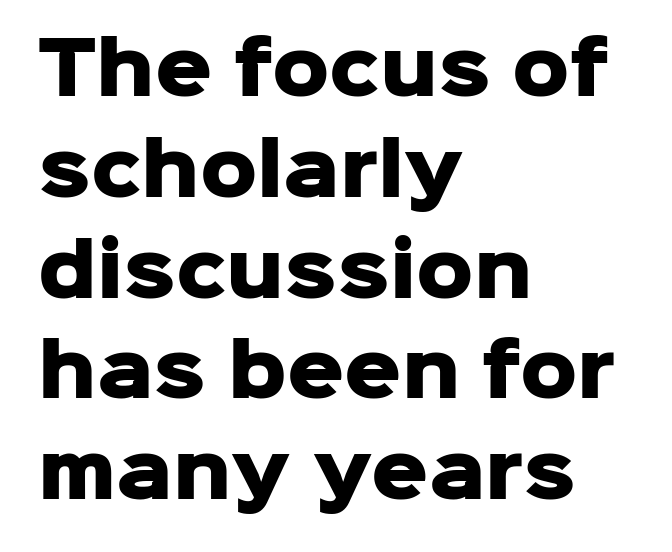
Nothing unusual about the tracking: characters are spaced as the font intends. If you drew a ruler down the left edge, every line would touch it. Tall strokes in this sample are plumb rather than angled. These lines are composed in type without serifs. Heavy-handed strokes throughout: this text is bold.
